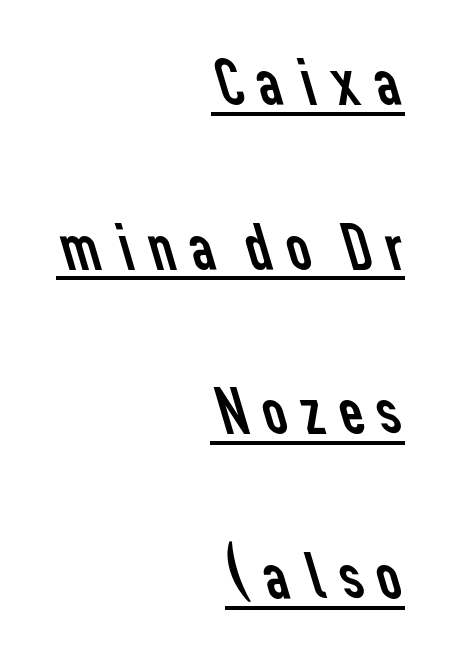
Q: Is the text bold? A: No.
Q: Is the typeface a serif or a sans-serif typeface? A: Sans-serif.
Q: Is the text underlined? A: Yes.
Q: How is the paragraph aligned? A: Right-aligned.
Q: Is the spacing between lines tight, normal or loose? A: Loose.
Q: Width (condensed, normal, or wide)? A: Normal.
Q: Stroke contrast? A: Low.
Q: x-height? A: Medium.
Q: Monospaced? A: No.
